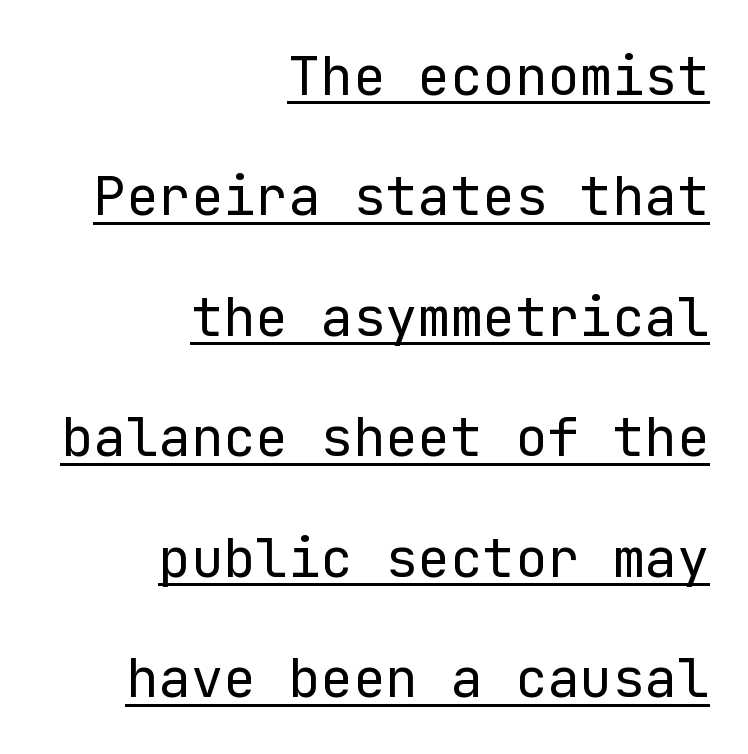
The image shows 54 px regular-weight sans-serif type, upright; set right-aligned, loose line spacing (2.23x), normal letter spacing, underlined; low stroke contrast and a medium x-height.
